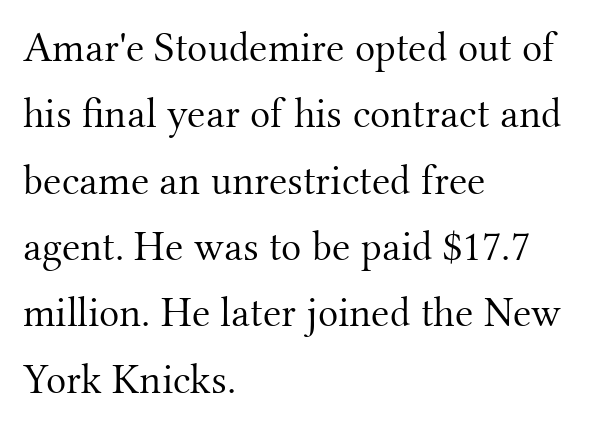
A typesetter would call this proportional, since set widths differ per character. This sample uses a serif face. Letters rest on an invisible, unmarked baseline. This block has exactly the height ordinary leading produces. The passage shown has conventional tracking throughout. The axis of the letterforms is exactly vertical.
